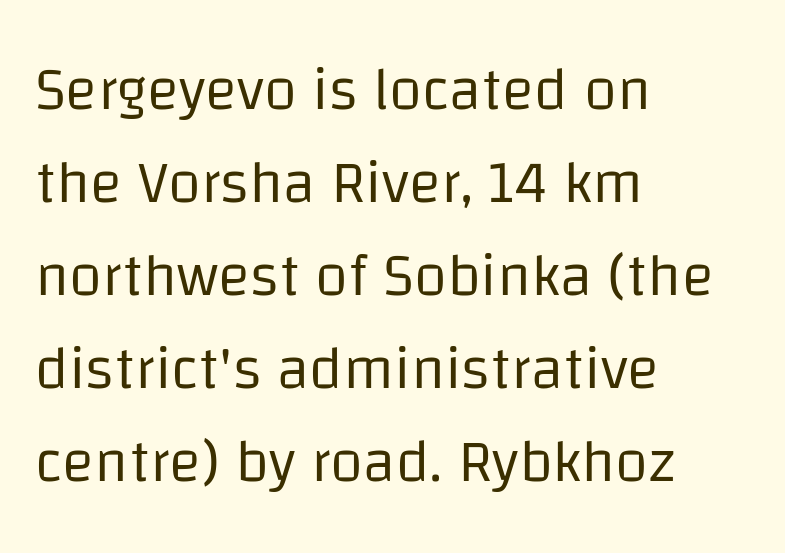
Rule under the text: the space is simply empty. The font family rendered here belongs to the sans-serif group. Which margin do the lines hug? The left one — the right edge is uneven. Rendered with straight, roman letterforms. Is the stroke heavy? The answer is a plain regular-or-lighter. Each letter keeps its own natural width here, so spacing adapts to shape.
